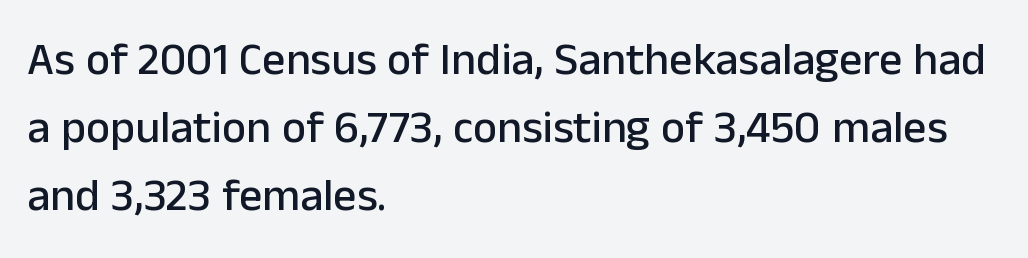
Vertical spacing — default. The letters carry no serifs — their stems end cleanly without finishing strokes. Typeset ragged right — the left edge is the straight one. Character widths vary here, with narrow letters taking less room than wide ones.
